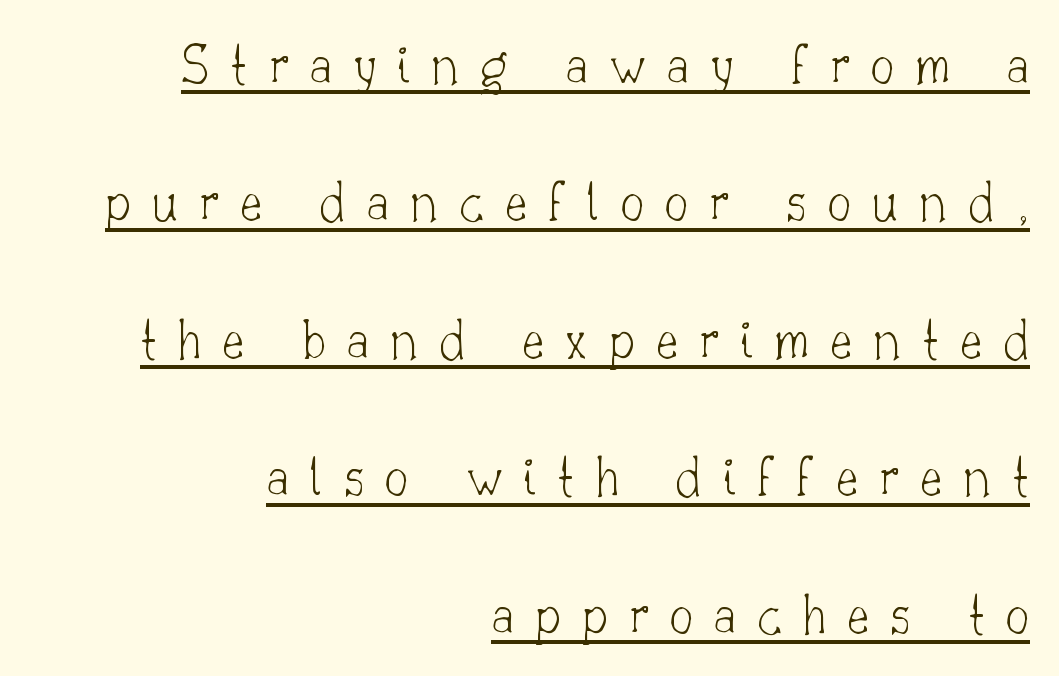
The image shows 59 px thin serif type, upright; set right-aligned, loose line spacing (2.33x), unusually wide letter spacing (+0.36 em), underlined; low stroke contrast and a small x-height.
